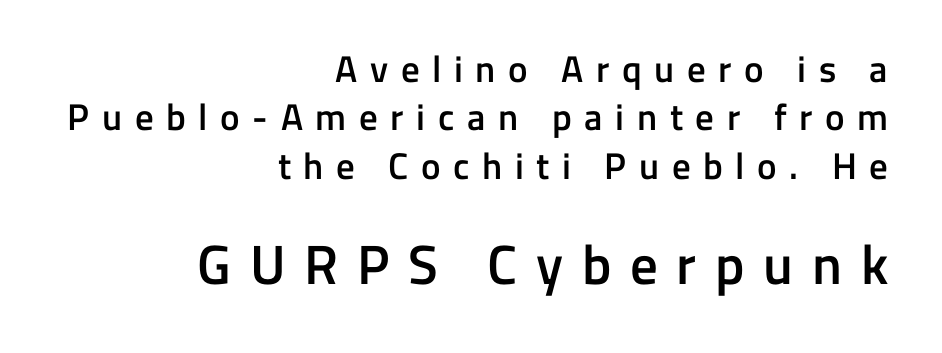
{"serif": "no", "italic": "no", "bold": "semi", "weight": "semibold", "width": "normal", "stroke_contrast": "low", "x_height": "medium", "monospaced": "no", "underline": "no", "align": "right", "line_spacing": "normal", "line_spacing_ratio": 1.31, "letter_spacing": "wide", "letter_spacing_em": 0.34, "larger_block": "second", "size_ratio": 1.49, "glyph_px": 55}
